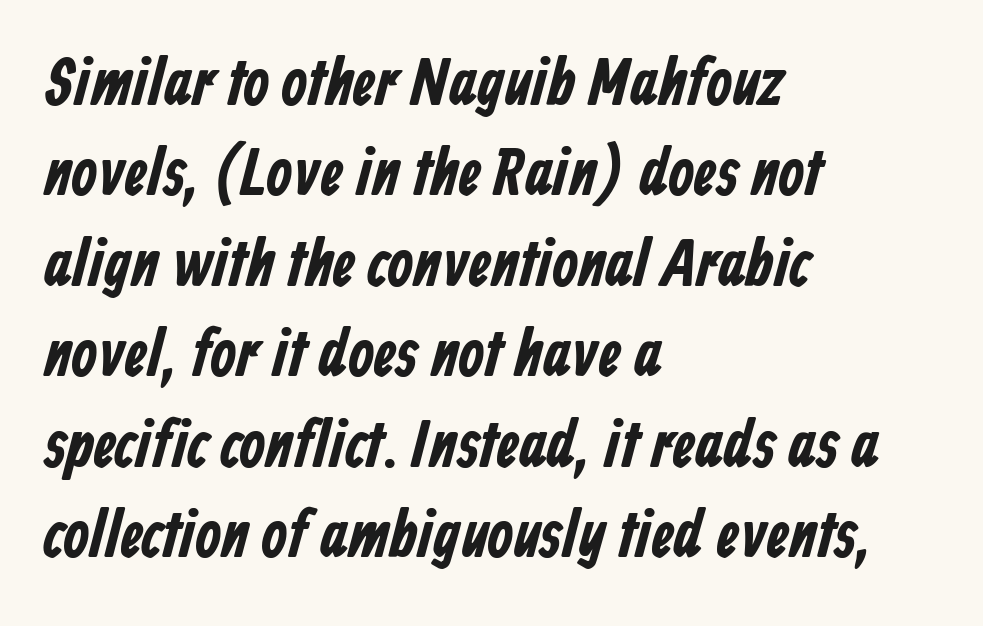
The image shows 67 px bold, condensed sans-serif type; set left-aligned, normal line spacing (1.35x), normal letter spacing, not underlined; low stroke contrast and a medium x-height.
